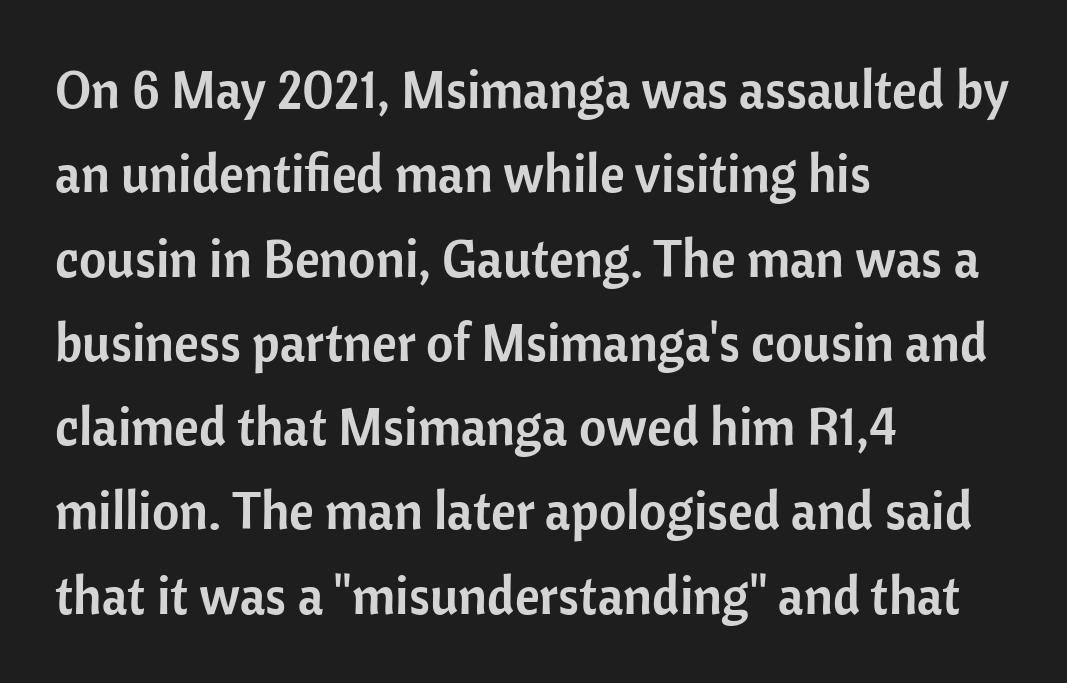
The image shows 53 px sans-serif type, upright; set left-aligned, normal line spacing (1.59x), normal letter spacing, not underlined; low stroke contrast and a medium x-height.
